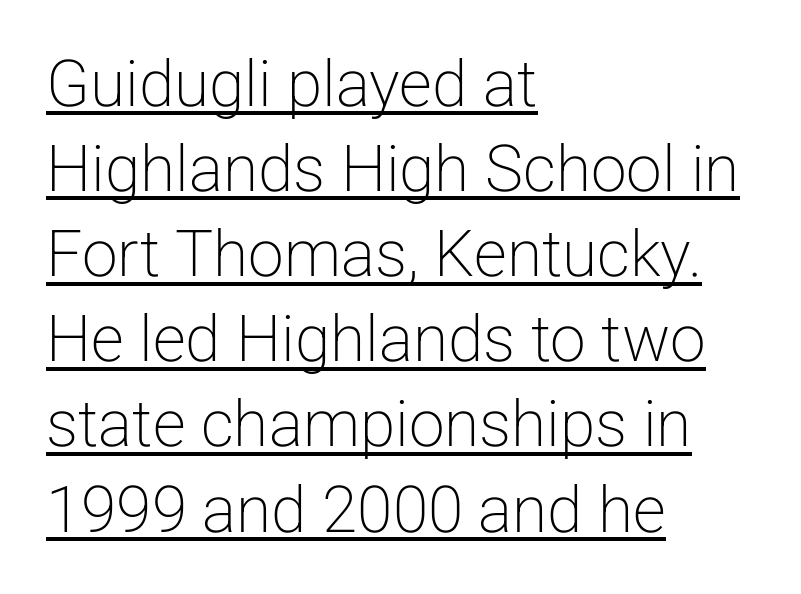
Q: Is the text bold? A: No.
Q: Is the text italic (slanted)? A: No, it is upright.
Q: Is the typeface a serif or a sans-serif typeface? A: Sans-serif.
Q: Is the text underlined? A: Yes.
Q: How is the paragraph aligned? A: Left-aligned.
Q: Is the spacing between letters normal or unusually wide? A: Normal.
Q: Is the spacing between lines tight, normal or loose? A: Normal.
Q: Width (condensed, normal, or wide)? A: Normal.
Q: Stroke contrast? A: Low.
Q: x-height? A: Medium.
Q: Monospaced? A: No.
